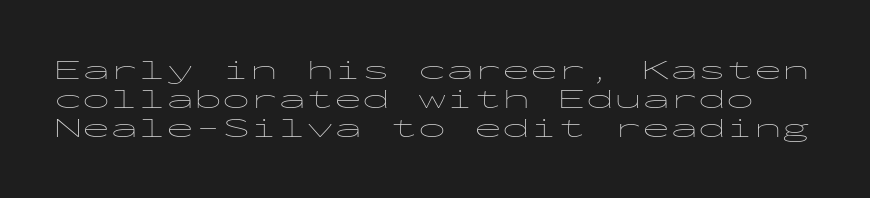
{"serif": "no", "italic": "no", "bold": "no", "weight": "thin", "width": "wide", "stroke_contrast": "low", "x_height": "medium", "monospaced": "yes", "underline": "no", "line_spacing": "tight", "line_spacing_ratio": 1.04, "letter_spacing": "normal", "letter_spacing_em": 0.0, "glyph_px": 28}
